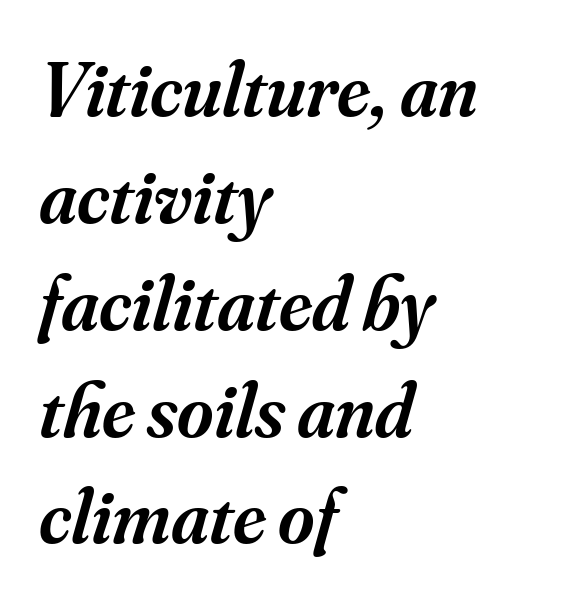
Q: Is the text bold? A: Semi-bold.
Q: Is the text italic (slanted)? A: Yes, it leans right by about 16 degrees.
Q: Is the typeface a serif or a sans-serif typeface? A: Serif.
Q: Is the text underlined? A: No.
Q: How is the paragraph aligned? A: Left-aligned.
Q: Is the spacing between letters normal or unusually wide? A: Normal.
Q: Is the spacing between lines tight, normal or loose? A: Normal.
Q: Width (condensed, normal, or wide)? A: Normal.
Q: Stroke contrast? A: Medium.
Q: x-height? A: Small.
Q: Monospaced? A: No.
